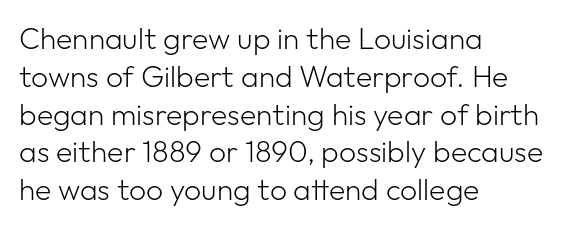
Q: Is the text bold? A: No.
Q: Is the text italic (slanted)? A: No, it is upright.
Q: Is the typeface a serif or a sans-serif typeface? A: Sans-serif.
Q: Is the text underlined? A: No.
Q: How is the paragraph aligned? A: Left-aligned.
Q: Is the spacing between letters normal or unusually wide? A: Normal.
Q: Is the spacing between lines tight, normal or loose? A: Normal.
Q: Width (condensed, normal, or wide)? A: Normal.
Q: Stroke contrast? A: Low.
Q: x-height? A: Medium.
Q: Monospaced? A: No.
